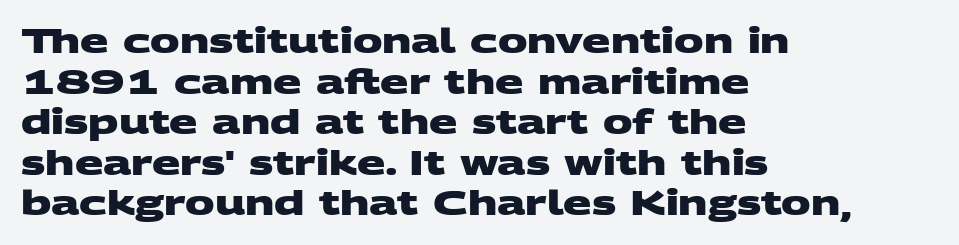
The image shows 33 px heavy, wide sans-serif type; set left-aligned, line spacing 1.23x, normal letter spacing, not underlined; medium stroke contrast and a large x-height.
